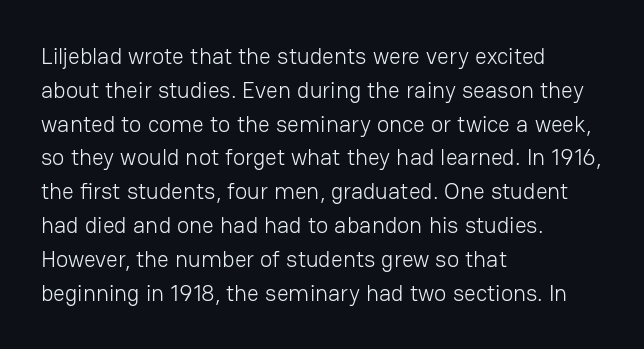
Just letters on the line, the space beneath them empty. Evenly set lines give the paragraph a standard silhouette. Heft: none added — not bold. Notice how the passage keeps a crisp vertical edge on the left only. No extra tracking has been applied to these lines. A roman cut, with each character standing at attention.
